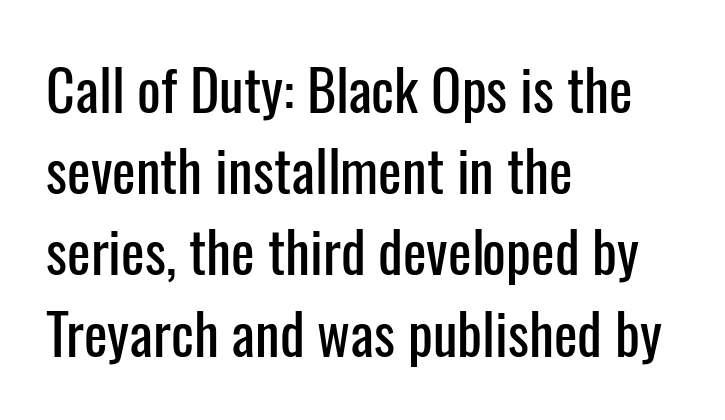
Q: Is the text italic (slanted)? A: No, it is upright.
Q: Is the typeface a serif or a sans-serif typeface? A: Sans-serif.
Q: Is the text underlined? A: No.
Q: How is the paragraph aligned? A: Left-aligned.
Q: Is the spacing between letters normal or unusually wide? A: Normal.
Q: Is the spacing between lines tight, normal or loose? A: Normal.
Q: Width (condensed, normal, or wide)? A: Condensed.
Q: Stroke contrast? A: Low.
Q: x-height? A: Medium.
Q: Monospaced? A: No.
